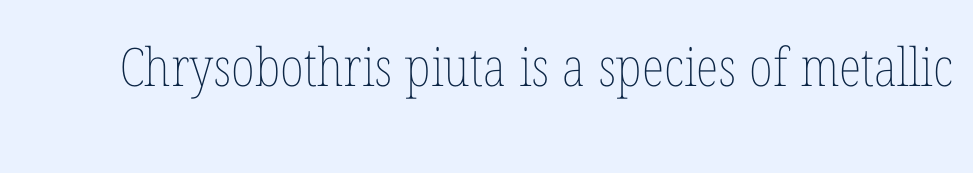
Here the designer chose a conventional face with non-uniform glyph widths. Inter-character spacing is left at the font's built-in metrics. Descender tails drop into unmarked territory. This is roman type, the default non-slanted kind. Is the type heavy? It reads as light-to-regular instead.
